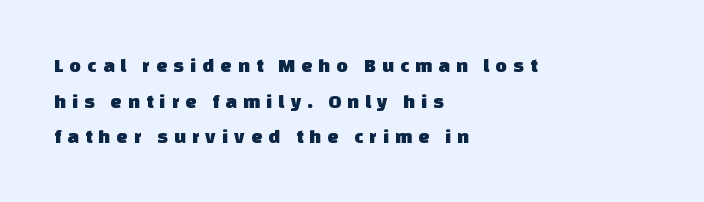
Q: Is the text underlined? A: No.
Q: How is the paragraph aligned? A: Left-aligned.
Q: Is the spacing between letters normal or unusually wide? A: Unusually wide.
